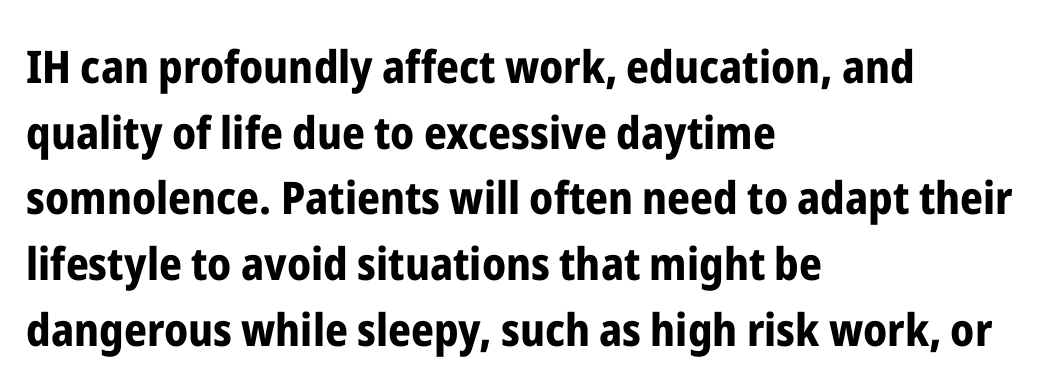
Q: Is the text bold? A: Yes.
Q: Is the text italic (slanted)? A: No, it is upright.
Q: Is the typeface a serif or a sans-serif typeface? A: Sans-serif.
Q: Is the text underlined? A: No.
Q: How is the paragraph aligned? A: Left-aligned.
Q: Is the spacing between letters normal or unusually wide? A: Normal.
Q: Is the spacing between lines tight, normal or loose? A: Normal.
Q: Width (condensed, normal, or wide)? A: Condensed.
Q: Stroke contrast? A: Low.
Q: x-height? A: Medium.
Q: Monospaced? A: No.
